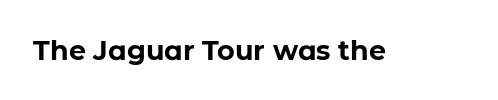
Q: Is the text bold? A: Yes.
Q: Is the text italic (slanted)? A: No, it is upright.
Q: Is the text underlined? A: No.
Q: Is the spacing between letters normal or unusually wide? A: Normal.
